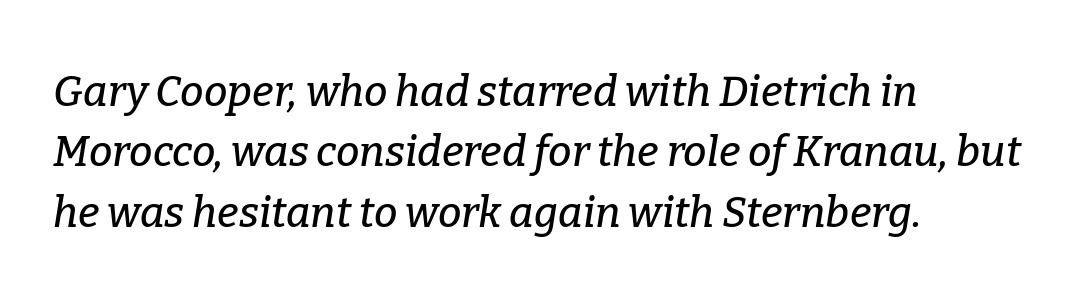
{"serif": "yes", "italic": "yes", "lean": "right", "slant_degrees": 9, "width": "normal", "stroke_contrast": "low", "x_height": "medium", "monospaced": "no", "underline": "no", "align": "left", "line_spacing": "normal", "line_spacing_ratio": 1.44, "letter_spacing": "normal", "letter_spacing_em": 0.0, "glyph_px": 42}
